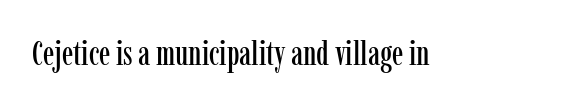
The image shows 34 px condensed serif type, upright; set normal letter spacing, not underlined; low stroke contrast and a medium x-height.
